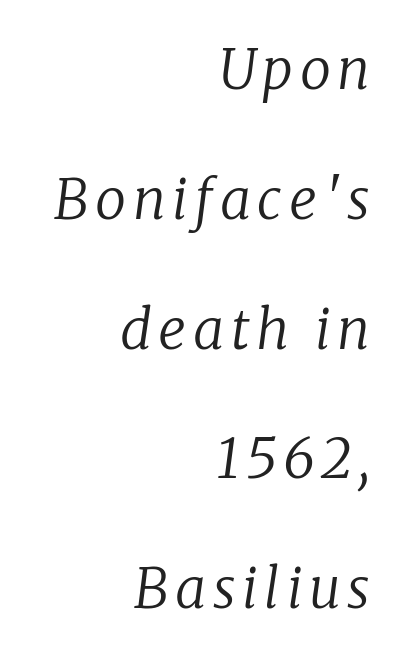
Q: Is the text bold? A: No.
Q: Is the text italic (slanted)? A: Yes, it leans right by about 8 degrees.
Q: Is the typeface a serif or a sans-serif typeface? A: Serif.
Q: Is the text underlined? A: No.
Q: How is the paragraph aligned? A: Right-aligned.
Q: Is the spacing between lines tight, normal or loose? A: Loose.
Q: Width (condensed, normal, or wide)? A: Normal.
Q: Stroke contrast? A: Low.
Q: x-height? A: Medium.
Q: Monospaced? A: No.
